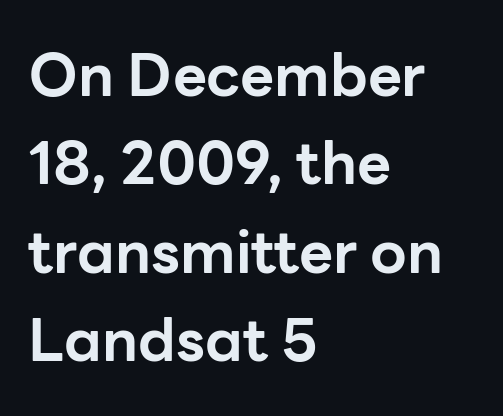
No feet cap the strokes, marking this as sans-serif type. Descenders are the only things crossing below the line. Tracking here is standard; glyphs follow each other at the usual distance. Successive baselines arrive at the customary interval. These lines are rendered in a variable-pitch font. Compared with a centered layout, this one pins lines to the left instead.
